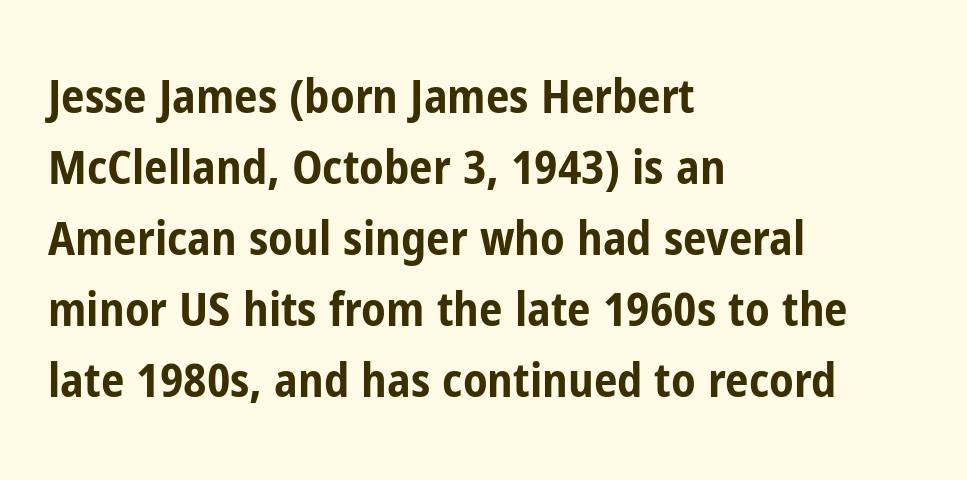
The image shows 47 px bold, condensed sans-serif type, upright; set left-aligned, normal line spacing (1.51x), normal letter spacing, not underlined; low stroke contrast and a medium x-height.
